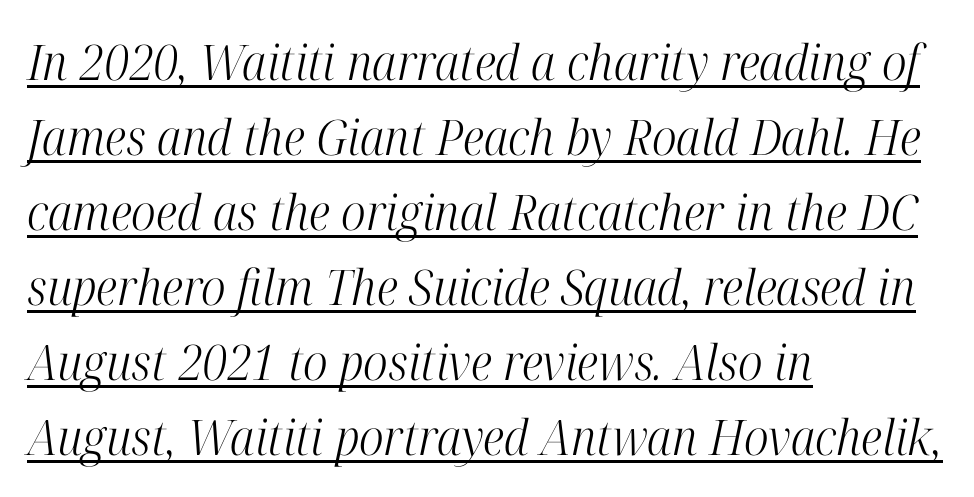
Q: Is the text bold? A: No.
Q: Is the text italic (slanted)? A: Yes, it leans right by about 12 degrees.
Q: Is the typeface a serif or a sans-serif typeface? A: Serif.
Q: Is the text underlined? A: Yes.
Q: How is the paragraph aligned? A: Left-aligned.
Q: Is the spacing between letters normal or unusually wide? A: Normal.
Q: Is the spacing between lines tight, normal or loose? A: Normal.
Q: Width (condensed, normal, or wide)? A: Condensed.
Q: Stroke contrast? A: High.
Q: x-height? A: Medium.
Q: Monospaced? A: No.
